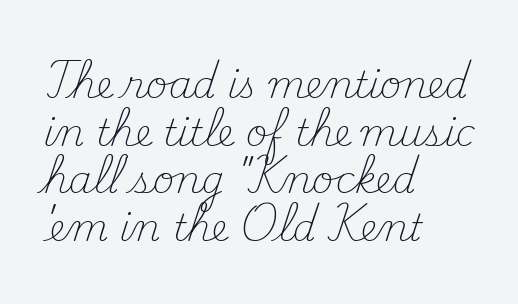
Q: Is the text bold? A: No.
Q: Is the text italic (slanted)? A: Yes.
Q: Is the typeface a serif or a sans-serif typeface? A: Serif.
Q: Is the text underlined? A: No.
Q: How is the paragraph aligned? A: Left-aligned.
Q: Is the spacing between letters normal or unusually wide? A: Normal.
Q: Is the spacing between lines tight, normal or loose? A: Normal.
Q: Width (condensed, normal, or wide)? A: Normal.
Q: Stroke contrast? A: Medium.
Q: x-height? A: Small.
Q: Monospaced? A: No.
